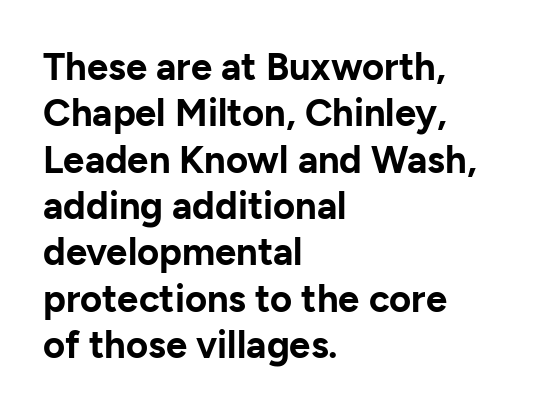
The face used here is rendered with its standard letterfit. Typographically, this falls in the sans-serif category. Varying glyph widths throughout — classic text-font behaviour. Caption: multi-line text, flush left, ragged right.
